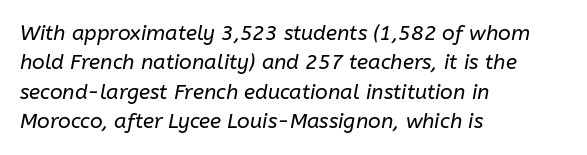
Q: Is the text bold? A: No.
Q: Is the text italic (slanted)? A: Yes, it leans right by about 10 degrees.
Q: Is the text underlined? A: No.
Q: How is the paragraph aligned? A: Left-aligned.
Q: Is the spacing between letters normal or unusually wide? A: Normal.
Q: Is the spacing between lines tight, normal or loose? A: Normal.
